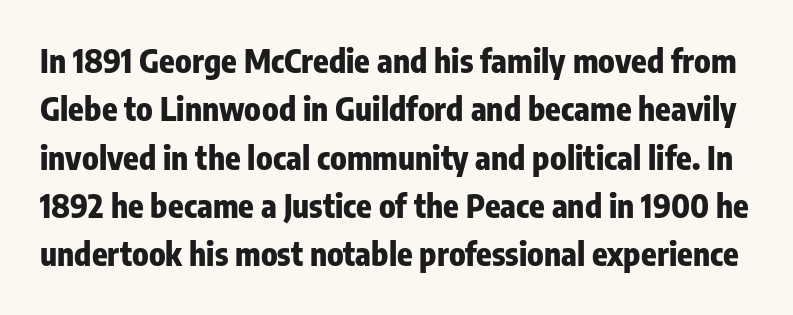
The image shows 32 px heavy, condensed sans-serif type, upright; set normal line spacing (1.51x), normal letter spacing, not underlined; low stroke contrast and a medium x-height.
